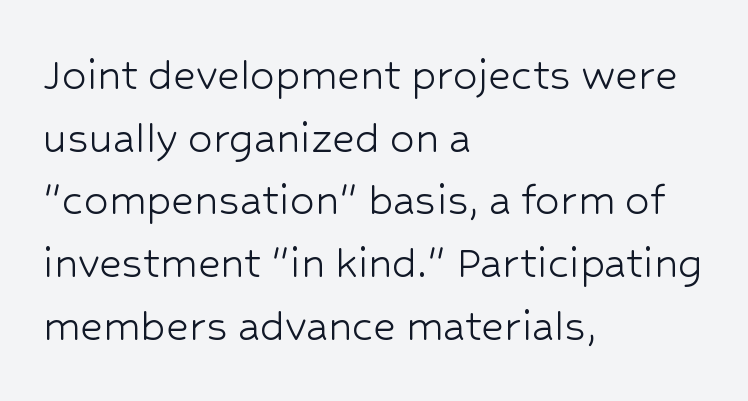
The image shows 49 px light sans-serif type, upright; set left-aligned, normal line spacing (1.28x), normal letter spacing, not underlined; low stroke contrast and a medium x-height.
